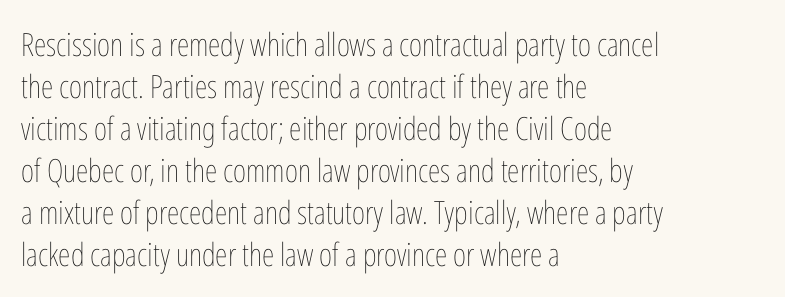
The compositor pushed each line to the left boundary. The letters stand upright; this is a roman face. Nothing unusual about the tracking: characters are spaced as the font intends. The rendering uses natural spacing where letterforms have individual widths. Weight: not bold — regular or lighter. The designer left line spacing at the default.
